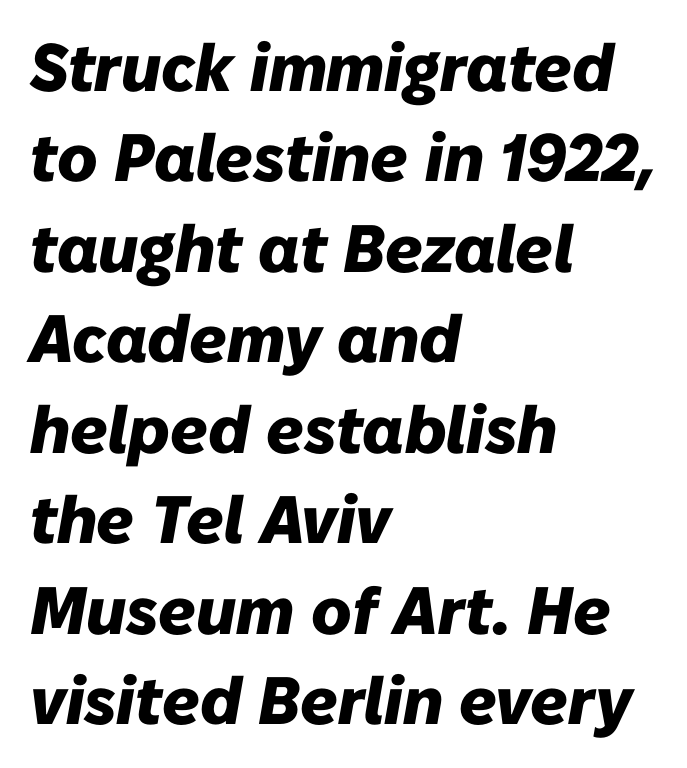
Q: Is the text bold? A: Yes.
Q: Is the text italic (slanted)? A: Yes, it leans right by about 10 degrees.
Q: Is the text underlined? A: No.
Q: How is the paragraph aligned? A: Left-aligned.
Q: Is the spacing between letters normal or unusually wide? A: Normal.
Q: Is the spacing between lines tight, normal or loose? A: Normal.
Q: Width (condensed, normal, or wide)? A: Normal.
Q: Stroke contrast? A: Low.
Q: x-height? A: Medium.
Q: Monospaced? A: No.
